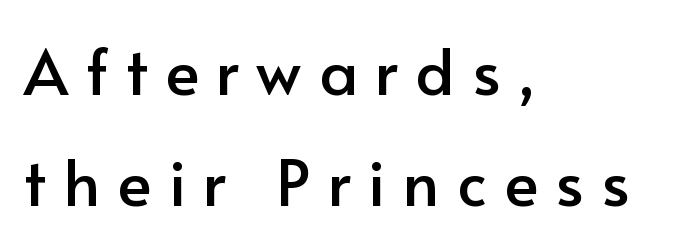
{"serif": "no", "italic": "no", "width": "normal", "stroke_contrast": "low", "x_height": "small", "monospaced": "no", "underline": "no", "align": "left", "line_spacing_ratio": 1.74, "letter_spacing": "wide", "letter_spacing_em": 0.27, "glyph_px": 64}
